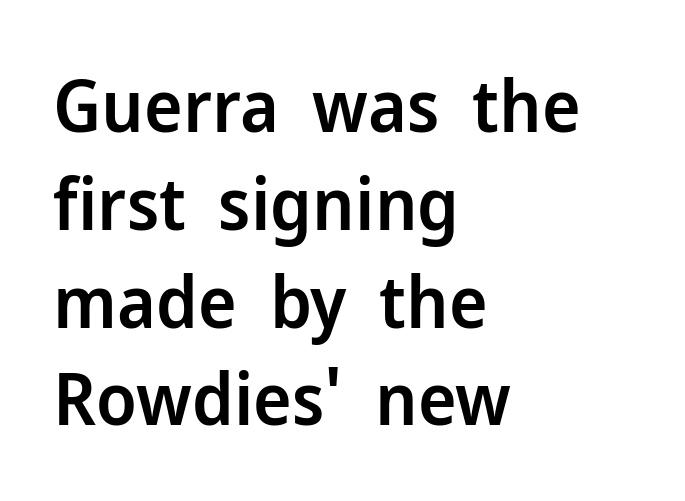
The designer went with a sans here, leaving each stem footless. Quick note: not italic, upright. Strokes here are thickened, but only to semibold level. The lines are quadded left. A typesetter would call this leading conventional body-copy spacing.
